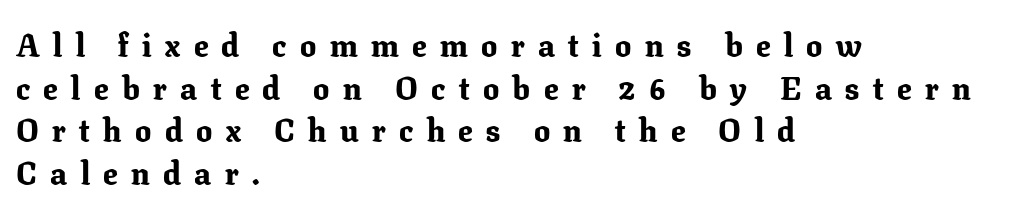
Q: Is the text bold? A: Yes.
Q: Is the text italic (slanted)? A: No, it is upright.
Q: Is the typeface a serif or a sans-serif typeface? A: Serif.
Q: Is the text underlined? A: No.
Q: How is the paragraph aligned? A: Left-aligned.
Q: Is the spacing between letters normal or unusually wide? A: Unusually wide.
Q: Is the spacing between lines tight, normal or loose? A: Normal.
Q: Width (condensed, normal, or wide)? A: Normal.
Q: Stroke contrast? A: Low.
Q: x-height? A: Medium.
Q: Monospaced? A: No.
